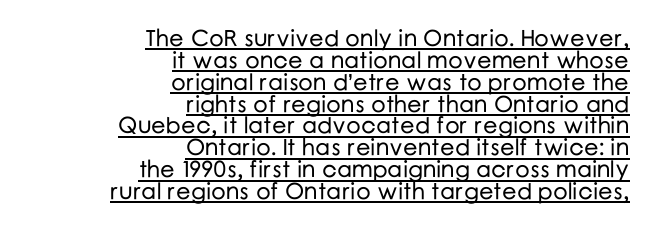
The image shows 23 px text type, upright; set right-aligned, tight line spacing (0.95x), normal letter spacing, underlined.
